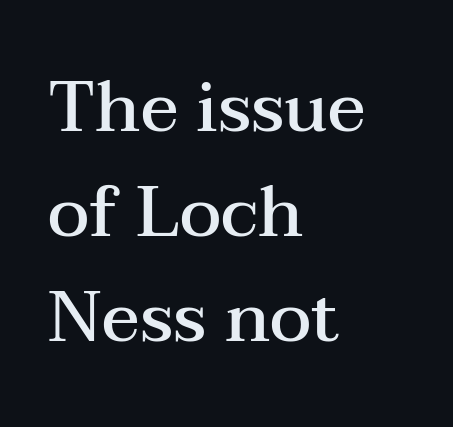
Does the type have serifs? Yes, each stem ends in a small foot. Caption: standard tracking, unaltered. Honestly, the row spacing looks completely unremarkable. Which margin do the lines hug? The left one — the right edge is uneven.
